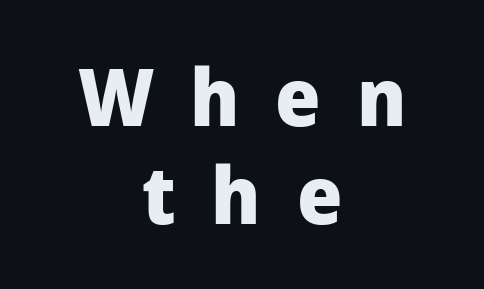
Q: Is the text bold? A: Yes.
Q: Is the text italic (slanted)? A: No, it is upright.
Q: Is the typeface a serif or a sans-serif typeface? A: Sans-serif.
Q: Is the text underlined? A: No.
Q: How is the paragraph aligned? A: Centered.
Q: Is the spacing between letters normal or unusually wide? A: Unusually wide.
Q: Width (condensed, normal, or wide)? A: Normal.
Q: Stroke contrast? A: Low.
Q: x-height? A: Medium.
Q: Monospaced? A: No.
